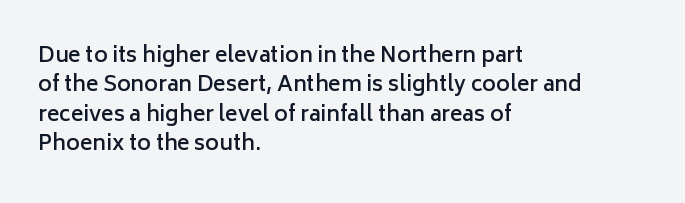
Q: Is the text bold? A: Semi-bold.
Q: Is the text italic (slanted)? A: No, it is upright.
Q: Is the text underlined? A: No.
Q: How is the paragraph aligned? A: Left-aligned.
Q: Is the spacing between letters normal or unusually wide? A: Normal.
Q: Is the spacing between lines tight, normal or loose? A: Normal.
